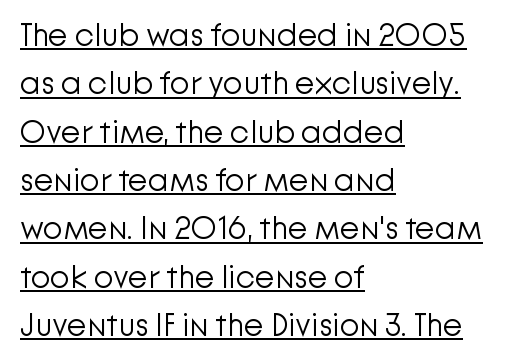
{"serif": "no", "italic": "no", "bold": "no", "weight": "light", "width": "normal", "stroke_contrast": "low", "x_height": "medium", "monospaced": "no", "underline": "yes", "align": "left", "line_spacing": "normal", "line_spacing_ratio": 1.51, "letter_spacing": "normal", "letter_spacing_em": 0.0, "glyph_px": 32}
